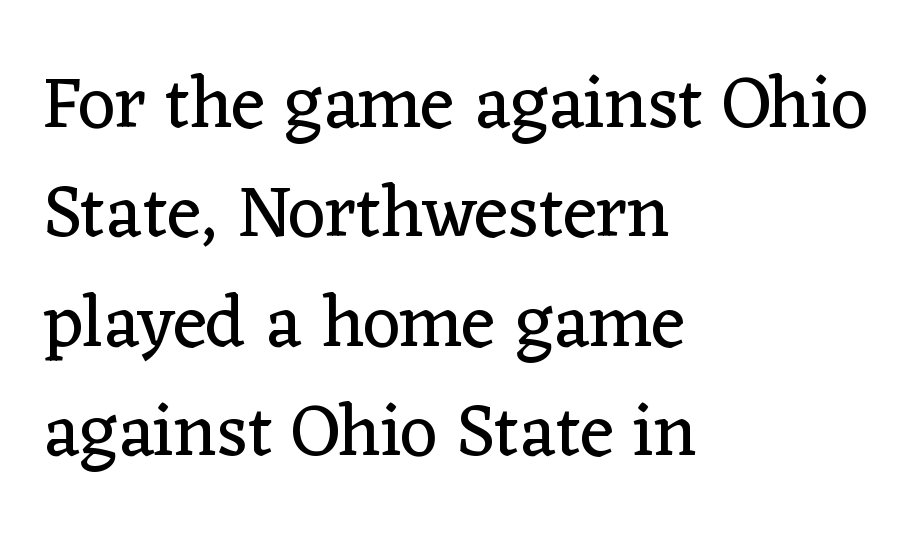
{"serif": "yes", "italic": "no", "bold": "no", "weight": "regular", "width": "normal", "stroke_contrast": "low", "x_height": "medium", "monospaced": "no", "underline": "no", "align": "left", "line_spacing": "normal", "line_spacing_ratio": 1.5, "letter_spacing": "normal", "letter_spacing_em": 0.0, "glyph_px": 73}
